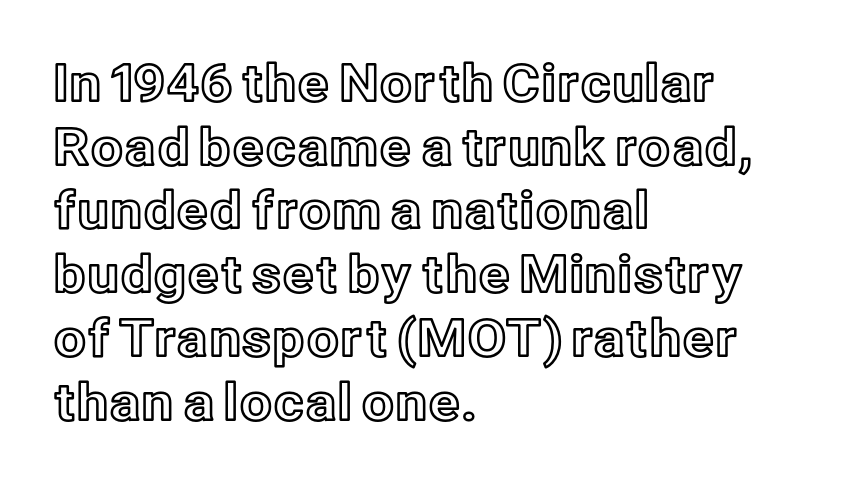
Q: Is the text italic (slanted)? A: No, it is upright.
Q: Is the text underlined? A: No.
Q: How is the paragraph aligned? A: Left-aligned.
Q: Is the spacing between letters normal or unusually wide? A: Normal.
Q: Is the spacing between lines tight, normal or loose? A: Normal.
Q: Width (condensed, normal, or wide)? A: Normal.
Q: x-height? A: Medium.
Q: Monospaced? A: No.
